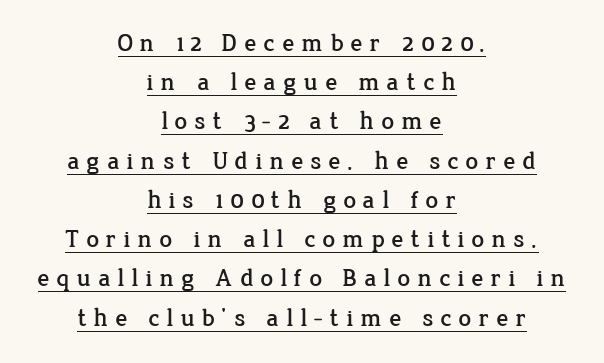
Q: Is the text italic (slanted)? A: No, it is upright.
Q: Is the text underlined? A: Yes.
Q: How is the paragraph aligned? A: Centered.
Q: Is the spacing between letters normal or unusually wide? A: Unusually wide.
Q: Is the spacing between lines tight, normal or loose? A: Normal.
